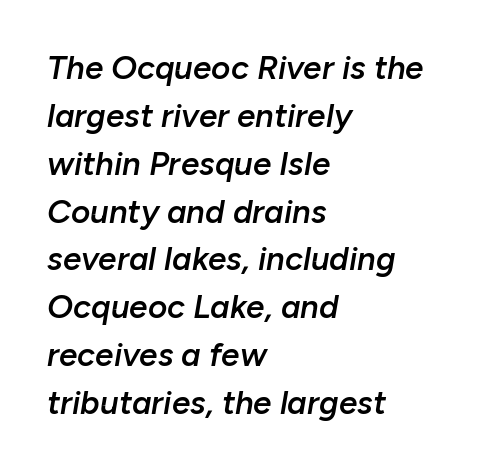
{"italic": "yes", "lean": "right", "slant_degrees": 10, "bold": "semi", "weight": "semibold", "width": "normal", "stroke_contrast": "low", "x_height": "medium", "monospaced": "no", "underline": "no", "align": "left", "line_spacing": "normal", "line_spacing_ratio": 1.45, "letter_spacing": "normal", "letter_spacing_em": 0.0, "glyph_px": 33}
